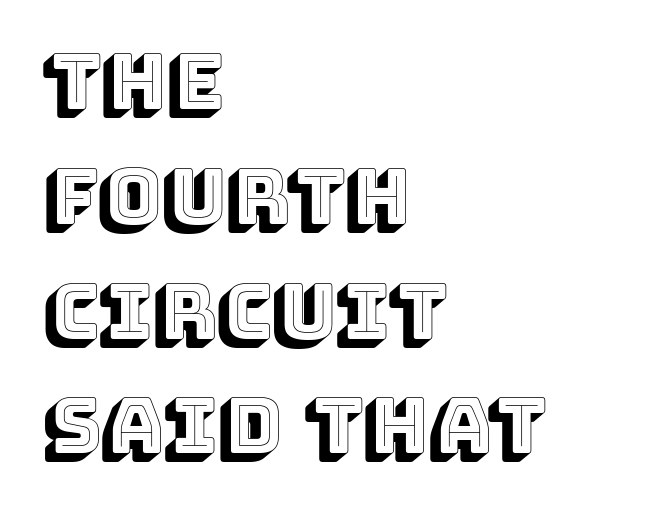
Q: Is the text italic (slanted)? A: No, it is upright.
Q: Is the text underlined? A: No.
Q: How is the paragraph aligned? A: Left-aligned.
Q: Is the spacing between letters normal or unusually wide? A: Normal.
Q: Is the spacing between lines tight, normal or loose? A: Normal.
Q: Width (condensed, normal, or wide)? A: Normal.
Q: x-height? A: Large.
Q: Monospaced? A: No.
